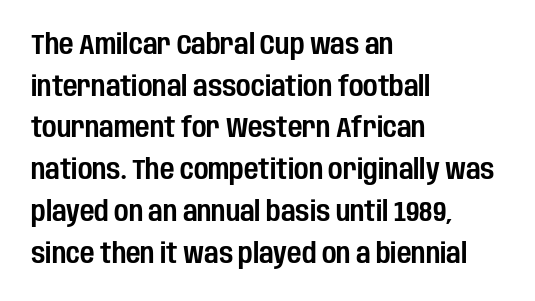
{"serif": "no", "italic": "no", "width": "condensed", "stroke_contrast": "low", "x_height": "large", "monospaced": "no", "underline": "no", "align": "left", "line_spacing": "normal", "line_spacing_ratio": 1.49, "letter_spacing": "normal", "letter_spacing_em": 0.0, "glyph_px": 28}
